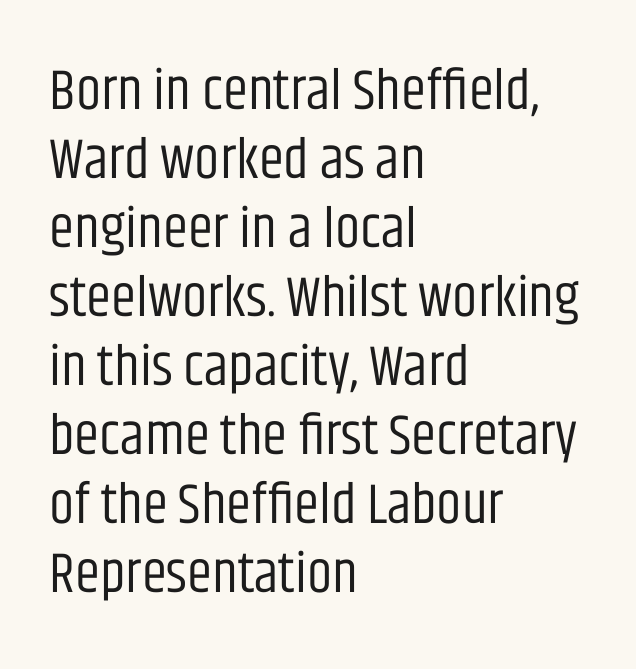
The rag falls on the right side of this text block. The baseline area is clear. Every stem runs plumb, perpendicular to the baseline. Serifs: no, the terminals of the letterforms are clean. How are the letters spaced? Ordinarily, with no added tracking. Is this a fixed-width face? No — the glyphs have proportional, varying widths.
